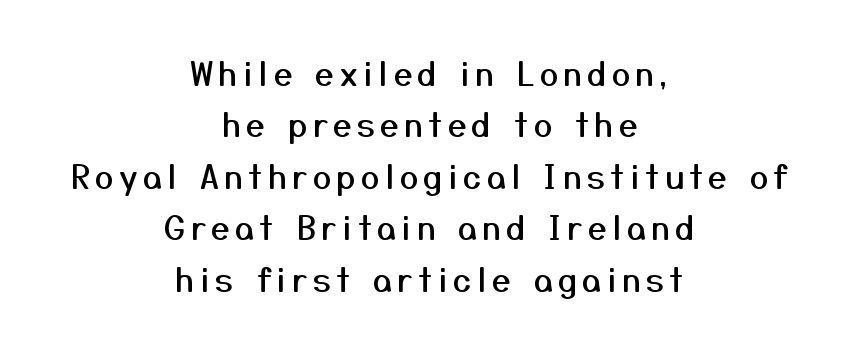
The image shows 33 px sans-serif type, upright; set centered, normal line spacing (1.56x), not underlined; medium stroke contrast and a medium x-height.
